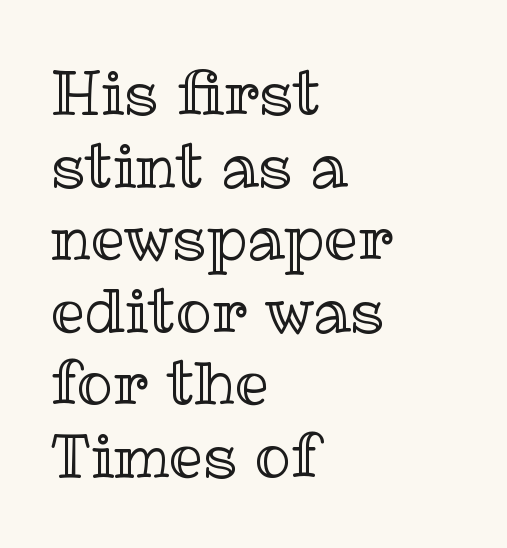
Glyph-to-glyph distance matches everyday printed text. The zone under the glyphs is completely vacant. The font's upright variant was chosen for this text. These lines are rendered in a variable-pitch font. Layout note: lines flush left.
